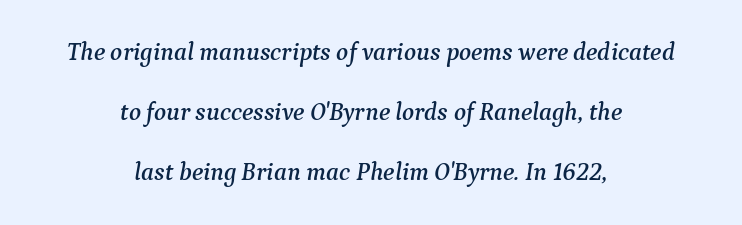
{"italic": "yes", "lean": "right", "slant_degrees": 9, "underline": "no", "align": "center", "line_spacing": "loose", "line_spacing_ratio": 2.4, "letter_spacing": "normal", "letter_spacing_em": 0.0, "glyph_px": 25}
